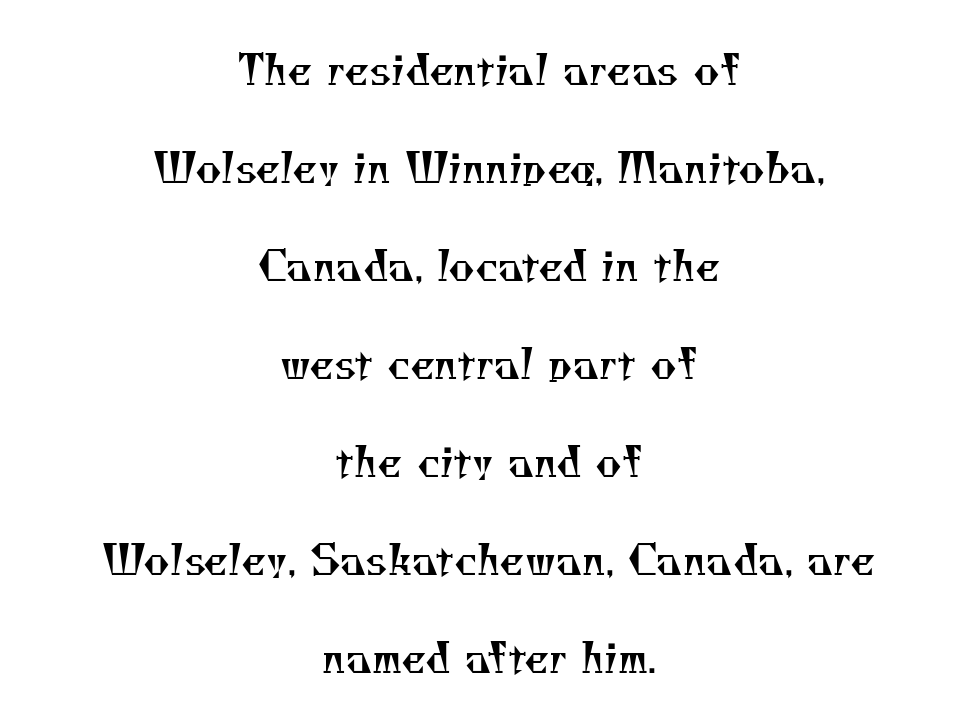
The image shows 40 px regular-weight serif type; set centered, loose line spacing (2.45x), normal letter spacing, not underlined; medium stroke contrast and a small x-height.
